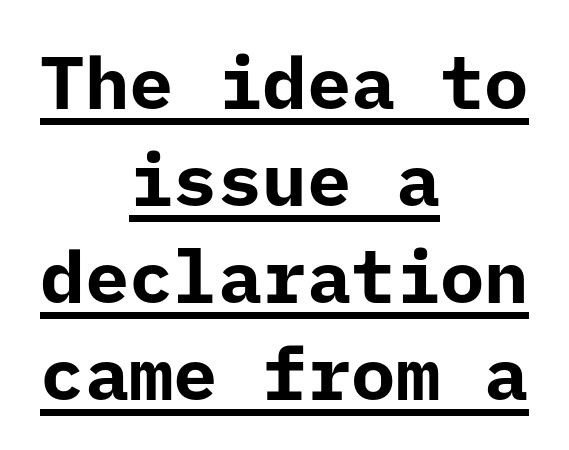
Q: Is the text bold? A: Yes.
Q: Is the text italic (slanted)? A: No, it is upright.
Q: Is the typeface a serif or a sans-serif typeface? A: Sans-serif.
Q: Is the text underlined? A: Yes.
Q: How is the paragraph aligned? A: Centered.
Q: Is the spacing between letters normal or unusually wide? A: Normal.
Q: Is the spacing between lines tight, normal or loose? A: Normal.
Q: Width (condensed, normal, or wide)? A: Normal.
Q: Stroke contrast? A: Low.
Q: x-height? A: Medium.
